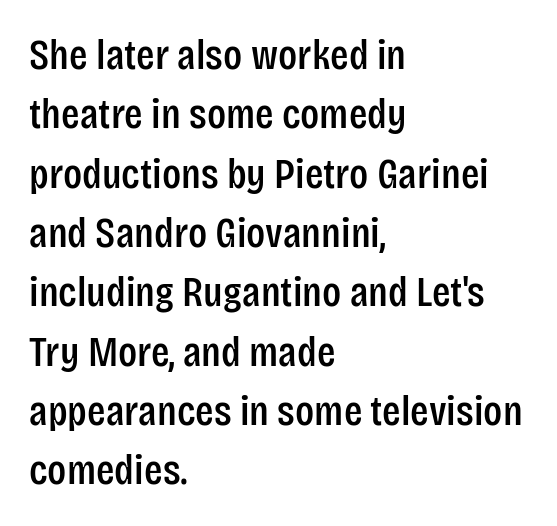
The image shows 43 px condensed sans-serif type, upright; set left-aligned, normal line spacing (1.38x), normal letter spacing, not underlined; low stroke contrast and a large x-height.
